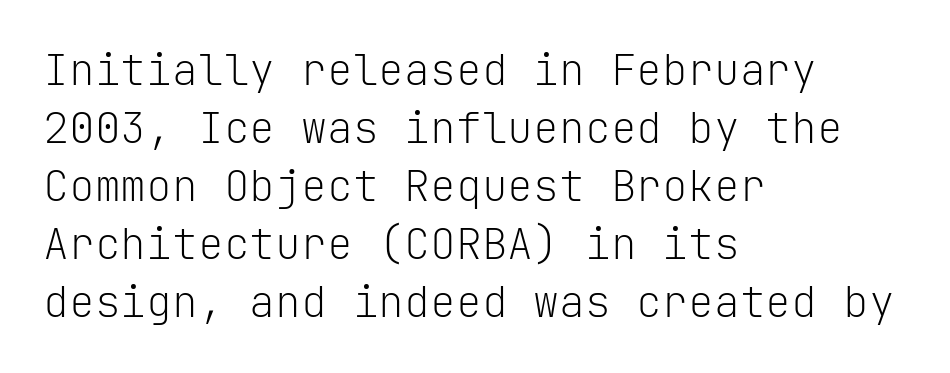
{"serif": "no", "italic": "no", "bold": "no", "weight": "light", "width": "normal", "stroke_contrast": "low", "x_height": "medium", "monospaced": "yes", "underline": "no", "align": "left", "line_spacing": "normal", "line_spacing_ratio": 1.35, "letter_spacing": "normal", "letter_spacing_em": 0.0, "glyph_px": 43}
